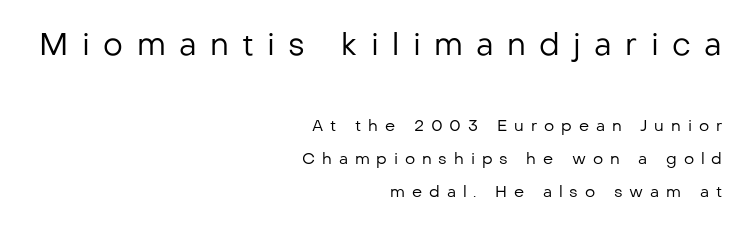
The image shows 31 px regular-weight sans-serif type, upright; set right-aligned, loose line spacing (2.09x), unusually wide letter spacing (+0.43 em), not underlined; the first (top) block is 1.94x larger; low stroke contrast and a medium x-height.
